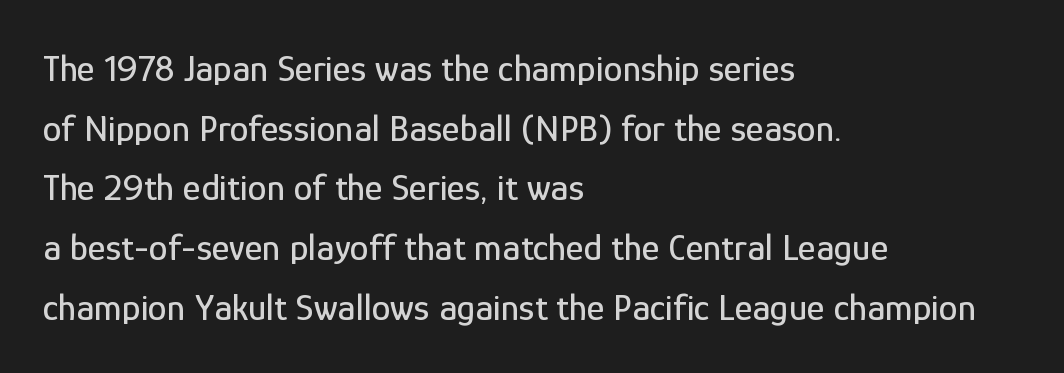
{"serif": "no", "italic": "no", "width": "condensed", "stroke_contrast": "low", "x_height": "medium", "monospaced": "no", "underline": "no", "align": "left", "line_spacing": "normal", "line_spacing_ratio": 1.57, "letter_spacing": "normal", "letter_spacing_em": 0.0, "glyph_px": 38}
